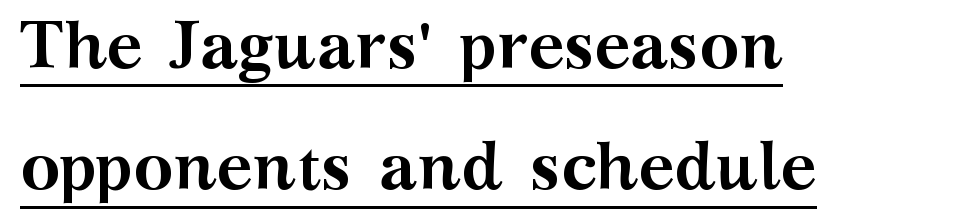
{"serif": "yes", "italic": "no", "bold": "yes", "weight": "semibold", "width": "wide", "stroke_contrast": "medium", "x_height": "medium", "monospaced": "no", "underline": "yes", "align": "left", "line_spacing_ratio": 1.81, "letter_spacing": "normal", "letter_spacing_em": 0.0, "glyph_px": 67}
